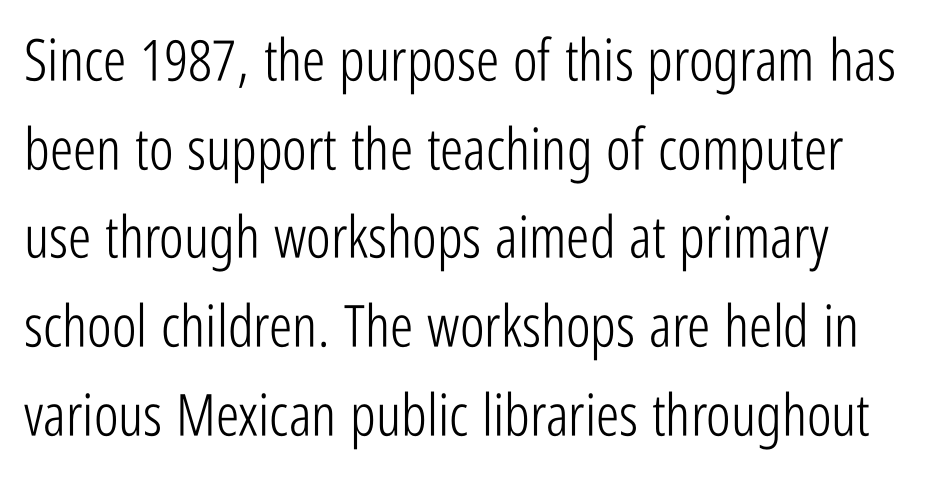
The image shows 58 px light, condensed sans-serif type, upright; set normal line spacing (1.53x), normal letter spacing, not underlined; low stroke contrast and a medium x-height.
